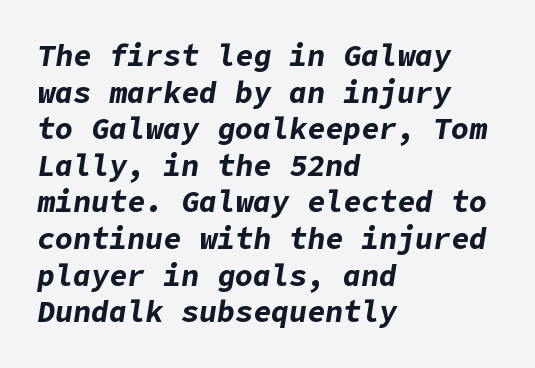
Q: Is the text bold? A: Yes.
Q: Is the text italic (slanted)? A: Yes, it leans right by about 9 degrees.
Q: Is the text underlined? A: No.
Q: How is the paragraph aligned? A: Left-aligned.
Q: Is the spacing between letters normal or unusually wide? A: Normal.
Q: Width (condensed, normal, or wide)? A: Normal.
Q: Stroke contrast? A: Low.
Q: x-height? A: Medium.
